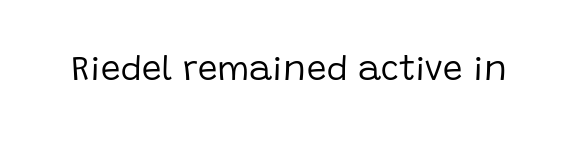
Stems here are at most as thick as an everyday book face. Glance below the letters and you will spot only blank space. Each letter's strokes conclude bluntly, with no projecting serifs. The passage shown is typed in a proportional face where columns would drift. Is there any slant? The stems are plumb.
